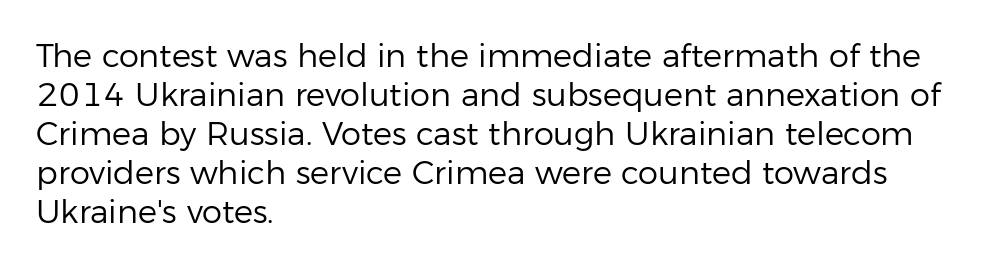
{"serif": "no", "italic": "no", "bold": "no", "weight": "regular", "width": "normal", "stroke_contrast": "low", "x_height": "medium", "monospaced": "no", "underline": "no", "align": "left", "line_spacing_ratio": 1.22, "letter_spacing": "normal", "letter_spacing_em": 0.0, "glyph_px": 32}
